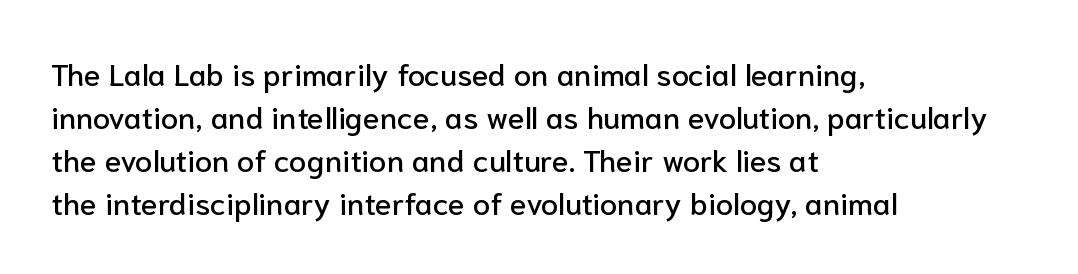
The image shows 31 px sans-serif type, upright; set left-aligned, normal line spacing (1.39x), normal letter spacing, not underlined; low stroke contrast and a medium x-height.
